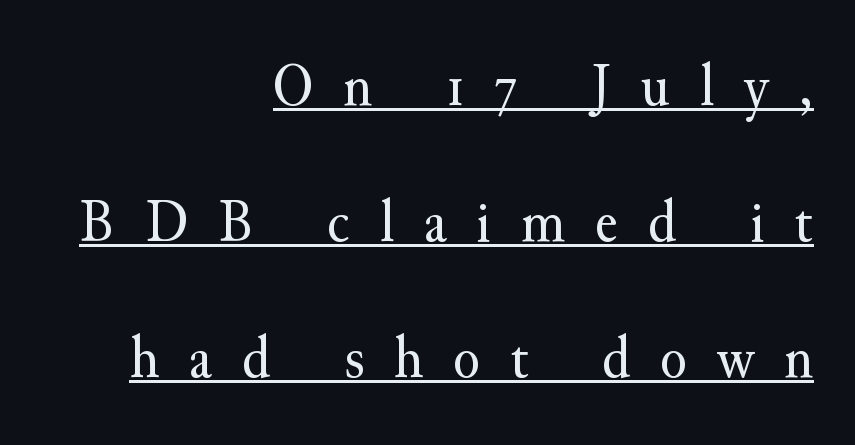
This is roman type, the default non-slanted kind. The compositor pushed each line to the right boundary. The typesetter has applied underlining to the passage shown. Varying glyph widths throughout — classic text-font behaviour.
